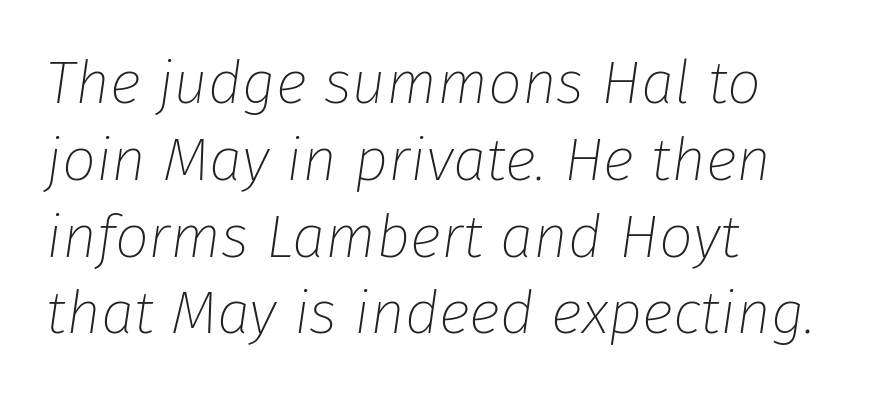
The image shows 60 px thin type, italic (leaning right); set left-aligned, normal line spacing (1.28x), normal letter spacing, not underlined; low stroke contrast and a medium x-height.
